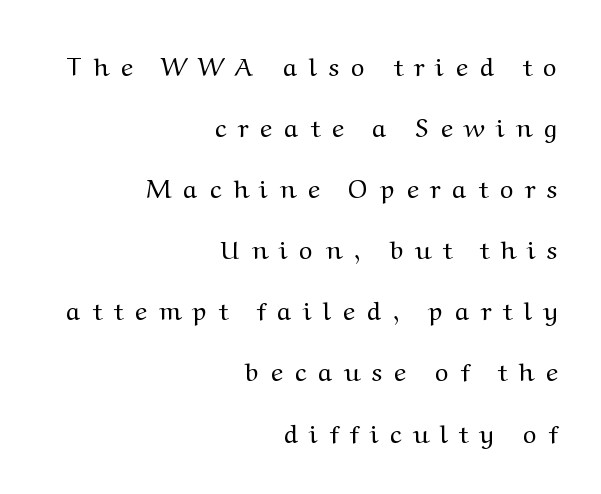
The image shows 26 px text type, upright; set right-aligned, loose line spacing (2.35x), unusually wide letter spacing (+0.49 em), not underlined.
